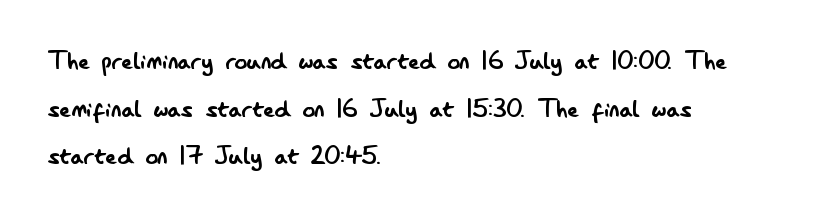
Q: Is the text bold? A: No.
Q: Is the text italic (slanted)? A: No, it is upright.
Q: Is the typeface a serif or a sans-serif typeface? A: Sans-serif.
Q: Is the text underlined? A: No.
Q: How is the paragraph aligned? A: Left-aligned.
Q: Is the spacing between letters normal or unusually wide? A: Normal.
Q: Is the spacing between lines tight, normal or loose? A: Normal.
Q: Width (condensed, normal, or wide)? A: Condensed.
Q: Stroke contrast? A: Low.
Q: x-height? A: Small.
Q: Monospaced? A: No.
